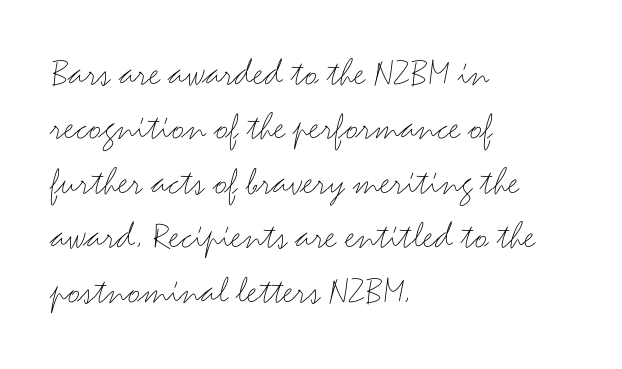
{"serif": "no", "bold": "no", "weight": "thin", "width": "wide", "stroke_contrast": "medium", "x_height": "small", "monospaced": "no", "underline": "no", "align": "left", "line_spacing": "normal", "line_spacing_ratio": 1.36, "letter_spacing": "normal", "letter_spacing_em": 0.0, "glyph_px": 40}
